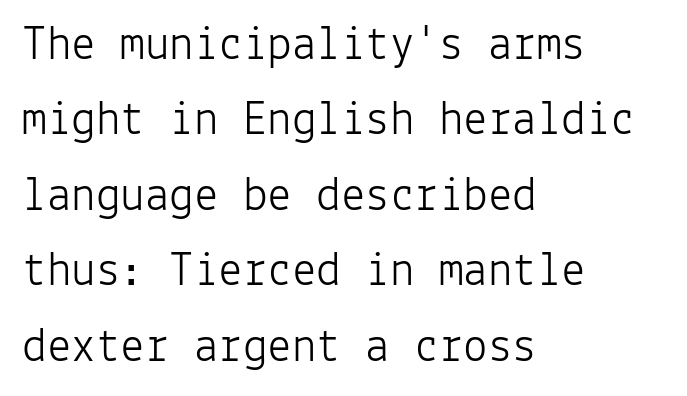
The image shows 49 px light sans-serif type, upright, monospaced; set left-aligned, normal line spacing (1.54x), normal letter spacing, not underlined; low stroke contrast and a medium x-height.
